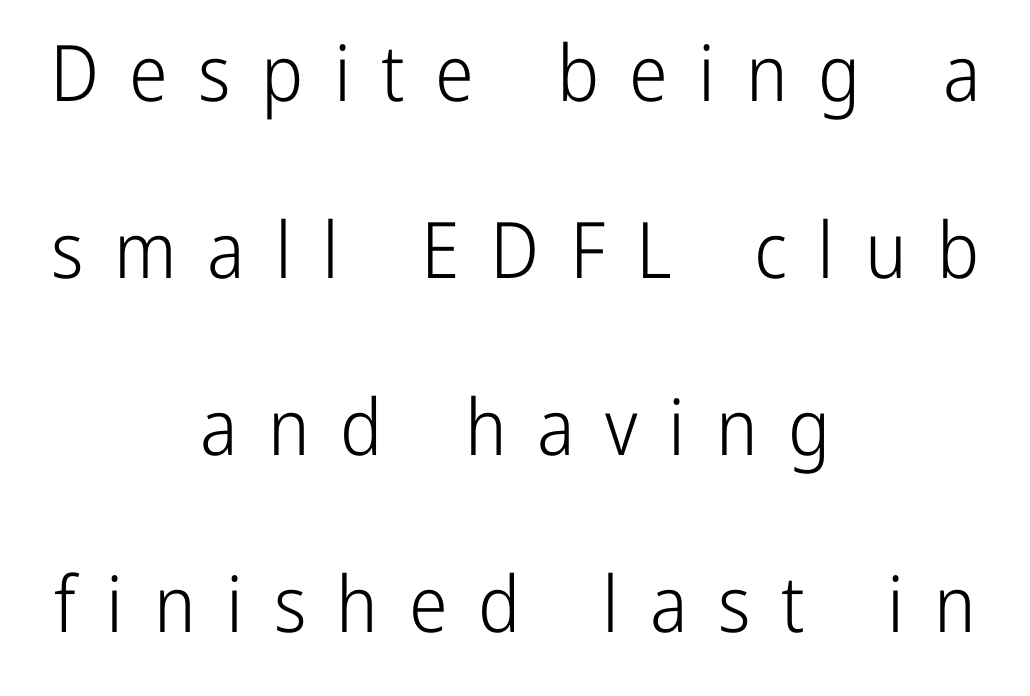
The paragraph shown floats in the horizontal middle. You could not count columns in this text — the font is proportionally spaced. Beneath every word, the page is bare. This sample uses an upright cut, with every glyph sitting square on the baseline.
